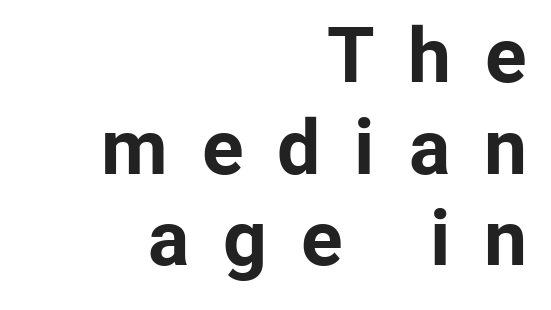
Q: Is the text bold? A: Yes.
Q: Is the text italic (slanted)? A: No, it is upright.
Q: Is the typeface a serif or a sans-serif typeface? A: Sans-serif.
Q: Is the text underlined? A: No.
Q: How is the paragraph aligned? A: Right-aligned.
Q: Is the spacing between letters normal or unusually wide? A: Unusually wide.
Q: Width (condensed, normal, or wide)? A: Normal.
Q: Stroke contrast? A: Low.
Q: x-height? A: Medium.
Q: Monospaced? A: No.
